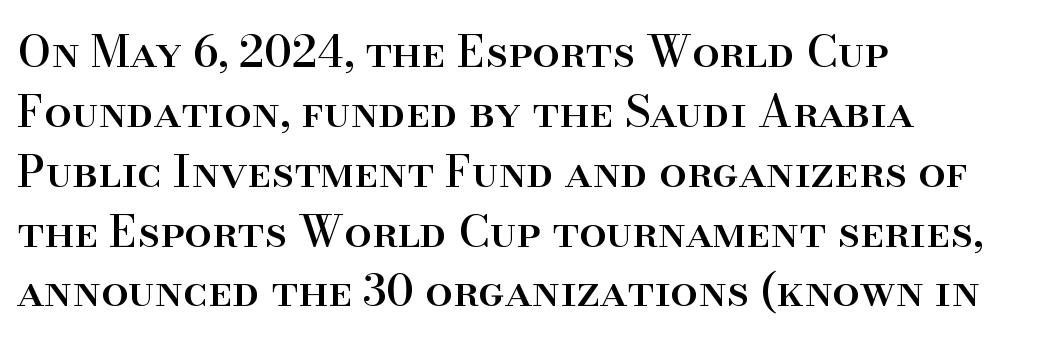
Q: Is the text italic (slanted)? A: No, it is upright.
Q: Is the typeface a serif or a sans-serif typeface? A: Serif.
Q: Is the text underlined? A: No.
Q: How is the paragraph aligned? A: Left-aligned.
Q: Is the spacing between letters normal or unusually wide? A: Normal.
Q: Is the spacing between lines tight, normal or loose? A: Normal.
Q: Width (condensed, normal, or wide)? A: Normal.
Q: Stroke contrast? A: High.
Q: x-height? A: Small.
Q: Monospaced? A: No.
